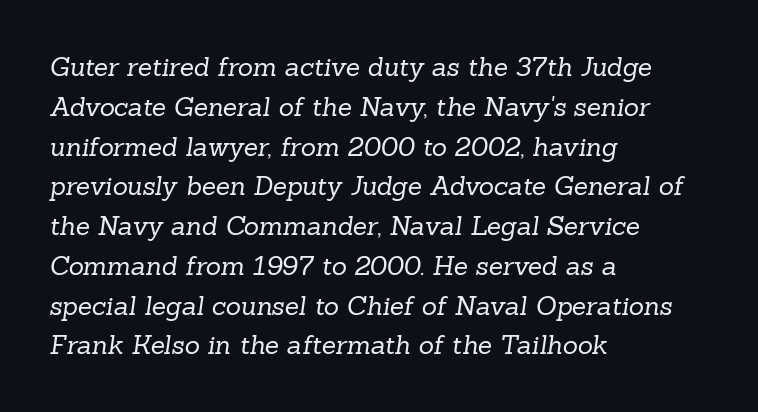
Q: Is the text bold? A: No.
Q: Is the text underlined? A: No.
Q: How is the paragraph aligned? A: Left-aligned.
Q: Is the spacing between letters normal or unusually wide? A: Normal.
Q: Is the spacing between lines tight, normal or loose? A: Normal.
